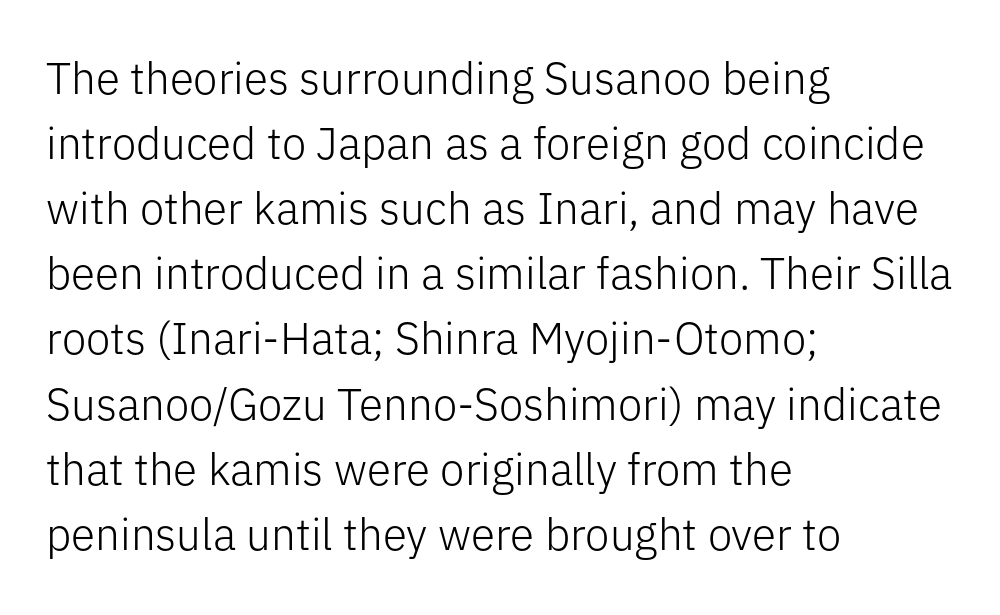
Weight: not bold — regular or lighter. The area under the type is left untouched. Nope, no serifs anywhere on these letters. Students, note that the glyphs here touch the page at normal intervals.
